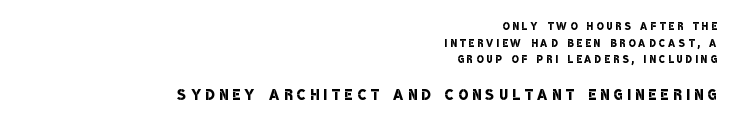
Q: Is the text bold? A: Semi-bold.
Q: Is the text underlined? A: No.
Q: How is the paragraph aligned? A: Right-aligned.
Q: Is the spacing between letters normal or unusually wide? A: Unusually wide.
Q: Which block of text is set in a larger size, the first (top) or the second (bottom)? A: The second (bottom) one.
